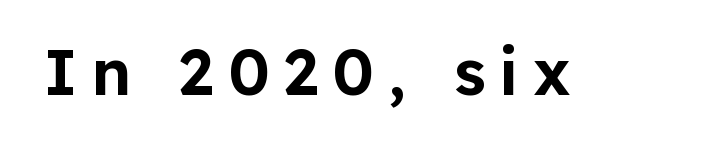
{"serif": "no", "italic": "no", "width": "normal", "stroke_contrast": "low", "x_height": "medium", "monospaced": "no", "underline": "no", "letter_spacing": "wide", "letter_spacing_em": 0.22, "glyph_px": 64}
